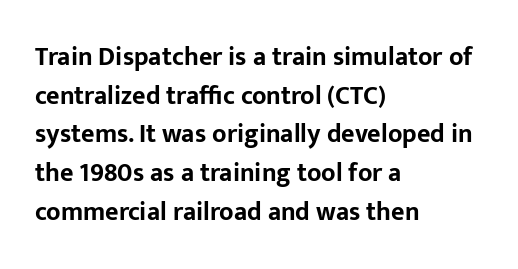
{"italic": "no", "bold": "yes", "underline": "no", "align": "left", "line_spacing": "normal", "line_spacing_ratio": 1.49, "letter_spacing": "normal", "letter_spacing_em": 0.0, "glyph_px": 26}
